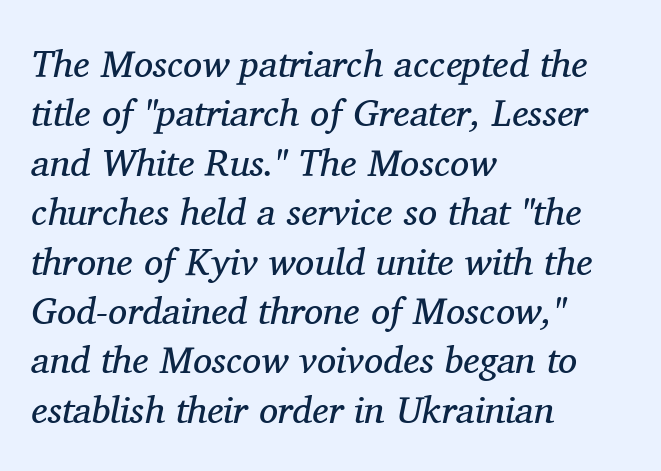
{"serif": "yes", "italic": "yes", "lean": "right", "slant_degrees": 11, "bold": "no", "weight": "regular", "width": "normal", "stroke_contrast": "medium", "x_height": "medium", "monospaced": "no", "underline": "no", "align": "left", "line_spacing": "normal", "line_spacing_ratio": 1.3, "letter_spacing": "normal", "letter_spacing_em": 0.0, "glyph_px": 38}
